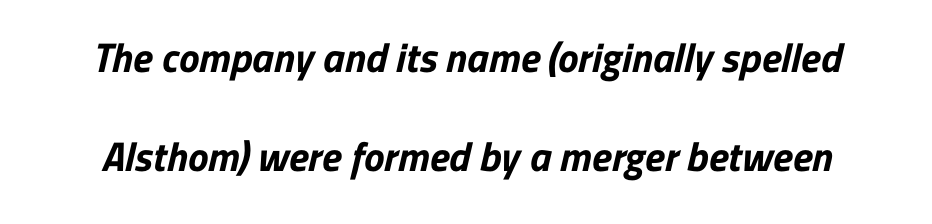
The image shows 41 px bold sans-serif type; set loose line spacing (2.42x), normal letter spacing, not underlined; low stroke contrast and a medium x-height.
